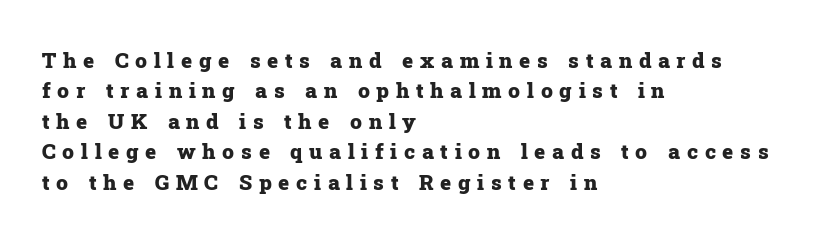
Summary of vertical rhythm: regular, with standard interline spacing. The space beneath each line is pristine and unruled. The letters are spread apart with noticeably loose tracking. Horizontally, the lines are justified to the leading edge only. The face used here has the dense, thick strokes of a bold. Vertical strokes here are truly vertical.
